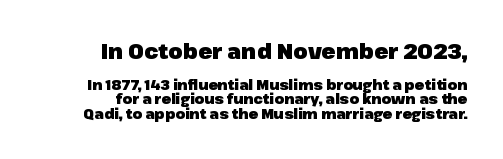
{"italic": "no", "bold": "yes", "underline": "no", "align": "right", "line_spacing": "tight", "line_spacing_ratio": 1.04, "letter_spacing": "normal", "letter_spacing_em": 0.0, "larger_block": "first", "size_ratio": 1.5, "glyph_px": 21}
